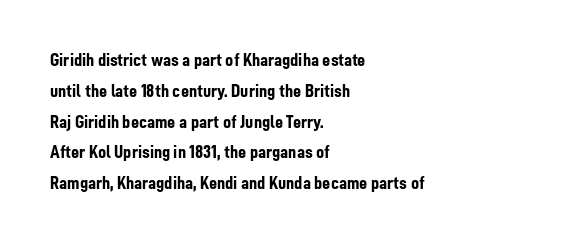
Q: Is the text bold? A: Yes.
Q: Is the text italic (slanted)? A: No, it is upright.
Q: Is the text underlined? A: No.
Q: How is the paragraph aligned? A: Left-aligned.
Q: Is the spacing between letters normal or unusually wide? A: Normal.
Q: Is the spacing between lines tight, normal or loose? A: Normal.
